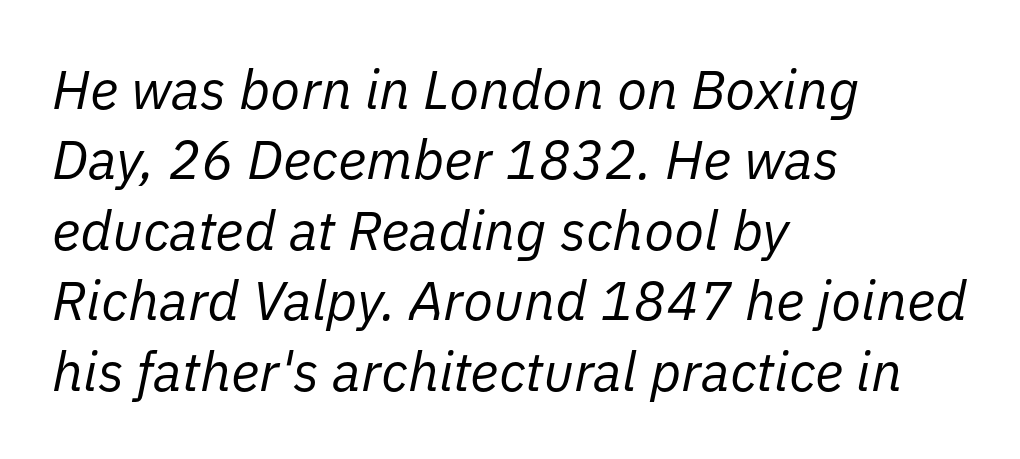
The image shows 55 px regular-weight type, italic (leaning right); set left-aligned, normal line spacing (1.28x), normal letter spacing, not underlined; low stroke contrast and a medium x-height.
